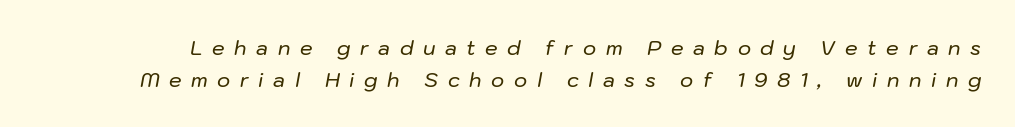
Regarding leading, the lines here are spaced in the standard way. In terms of letterspacing, this is a distinctly airy, spread setting. Quick note: underline off. Slanted lettering throughout.
